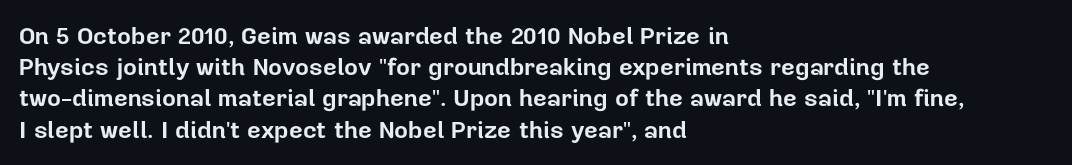
The image shows 24 px bold type, upright; set left-aligned, normal line spacing (1.3x), normal letter spacing, not underlined.
